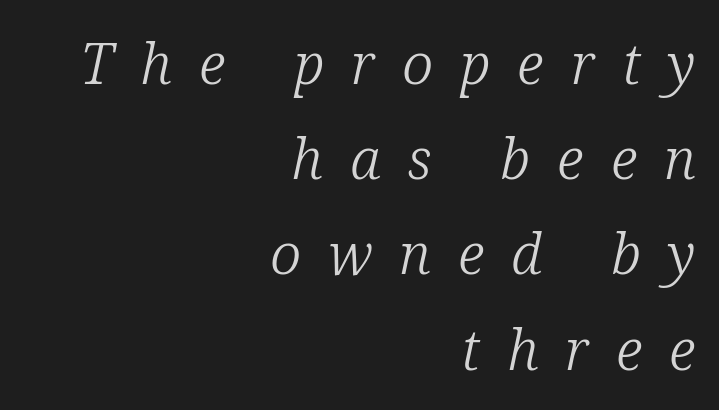
Q: Is the text bold? A: No.
Q: Is the text italic (slanted)? A: Yes, it leans right by about 12 degrees.
Q: Is the typeface a serif or a sans-serif typeface? A: Serif.
Q: Is the text underlined? A: No.
Q: How is the paragraph aligned? A: Right-aligned.
Q: Is the spacing between letters normal or unusually wide? A: Unusually wide.
Q: Is the spacing between lines tight, normal or loose? A: Normal.
Q: Width (condensed, normal, or wide)? A: Normal.
Q: Stroke contrast? A: Low.
Q: x-height? A: Medium.
Q: Monospaced? A: No.
